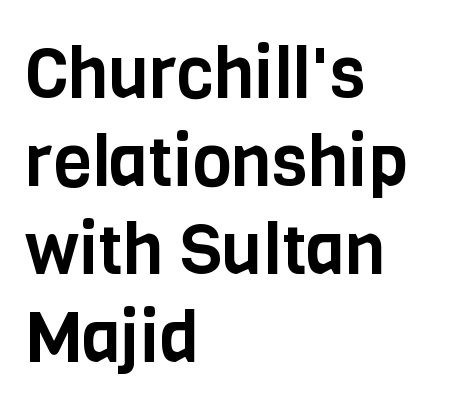
Short note: letters normally spaced. Spacing verdict: proportional, widths tailored to each character. Short and long lines alike share a common starting point at left. Upright lettering throughout. Honestly, there is no underline to notice here at all.
